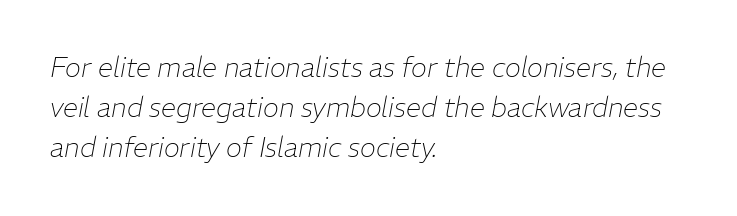
{"italic": "yes", "lean": "right", "slant_degrees": 11, "bold": "no", "underline": "no", "align": "left", "line_spacing": "normal", "line_spacing_ratio": 1.49, "letter_spacing": "normal", "letter_spacing_em": 0.0, "glyph_px": 27}
